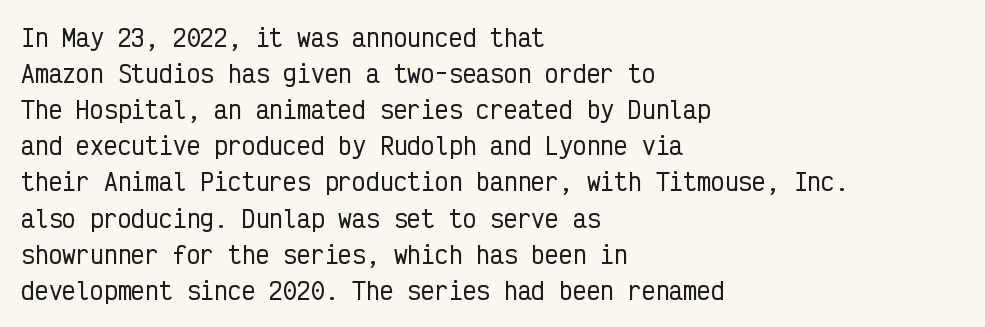
Regular leading. Check under the words: just untouched page. The type is set solid horizontally, with unmodified tracking. The paragraph has a hard left edge and a soft right edge.
